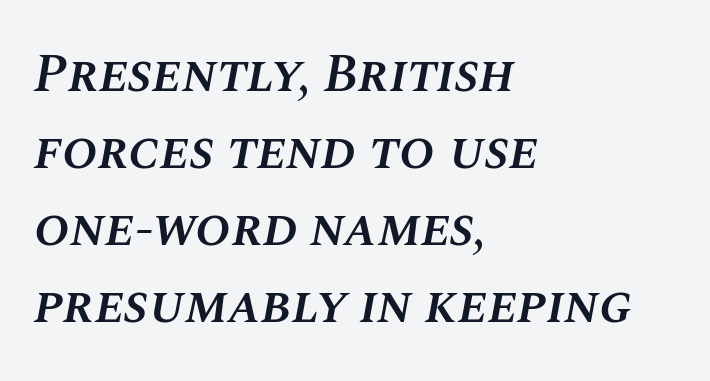
{"italic": "yes", "lean": "right", "slant_degrees": 10, "bold": "semi", "weight": "semibold", "width": "normal", "stroke_contrast": "medium", "x_height": "large", "monospaced": "no", "underline": "no", "align": "left", "line_spacing": "normal", "line_spacing_ratio": 1.45, "letter_spacing": "normal", "letter_spacing_em": 0.0, "glyph_px": 53}
